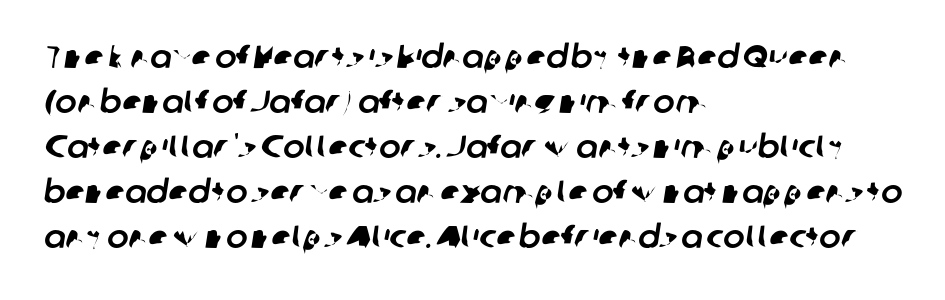
{"serif": "no", "width": "normal", "stroke_contrast": "low", "x_height": "medium", "monospaced": "no", "underline": "no", "align": "left", "line_spacing": "normal", "line_spacing_ratio": 1.41, "letter_spacing": "normal", "letter_spacing_em": 0.0, "glyph_px": 32}
